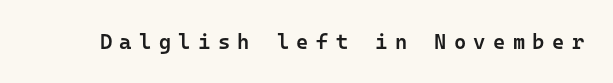
Q: Is the text bold? A: Semi-bold.
Q: Is the text italic (slanted)? A: No, it is upright.
Q: Is the text underlined? A: No.
Q: Is the spacing between letters normal or unusually wide? A: Unusually wide.
